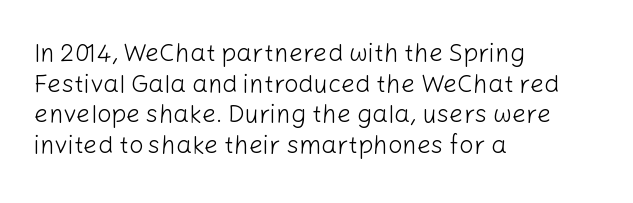
The image shows 25 px text type, upright; set left-aligned, line spacing 1.23x, normal letter spacing, not underlined.
